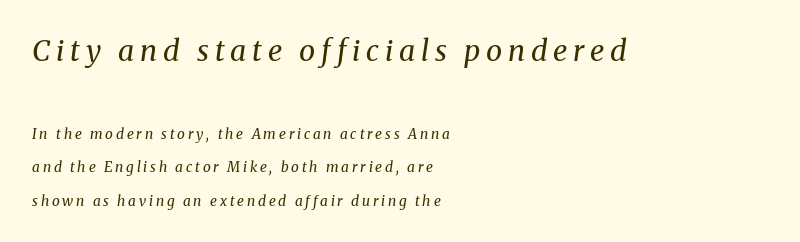
The image shows 29 px regular-weight serif type, italic (leaning right); set left-aligned, loose line spacing (2.4x), unusually wide letter spacing (+0.2 em), not underlined; the first (top) block is 2.07x larger; medium stroke contrast and a medium x-height.
